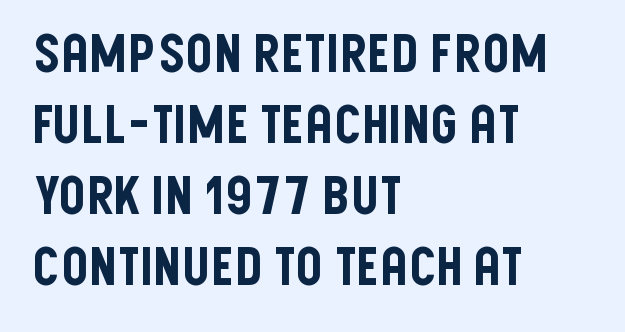
{"serif": "no", "italic": "no", "width": "condensed", "stroke_contrast": "low", "x_height": "large", "monospaced": "no", "underline": "no", "align": "left", "line_spacing": "normal", "line_spacing_ratio": 1.34, "letter_spacing": "normal", "letter_spacing_em": 0.0, "glyph_px": 53}
